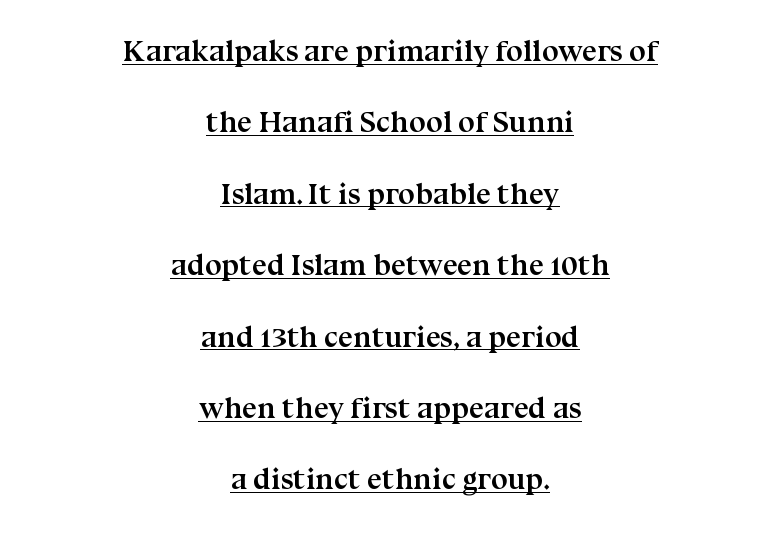
The image shows 30 px semibold serif type, upright; set centered, loose line spacing (2.38x), normal letter spacing, underlined; medium stroke contrast and a medium x-height.
